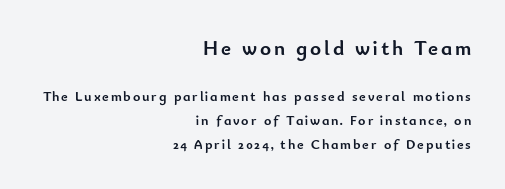
Q: Is the text bold? A: Yes.
Q: Is the text italic (slanted)? A: No, it is upright.
Q: Is the text underlined? A: No.
Q: How is the paragraph aligned? A: Right-aligned.
Q: Which block of text is set in a larger size, the first (top) or the second (bottom)? A: The first (top) one.
